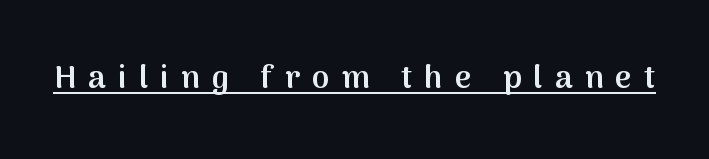
Q: Is the text bold? A: Semi-bold.
Q: Is the text italic (slanted)? A: No, it is upright.
Q: Is the typeface a serif or a sans-serif typeface? A: Sans-serif.
Q: Is the text underlined? A: Yes.
Q: Is the spacing between letters normal or unusually wide? A: Unusually wide.
Q: Width (condensed, normal, or wide)? A: Normal.
Q: Stroke contrast? A: Medium.
Q: x-height? A: Medium.
Q: Monospaced? A: No.
